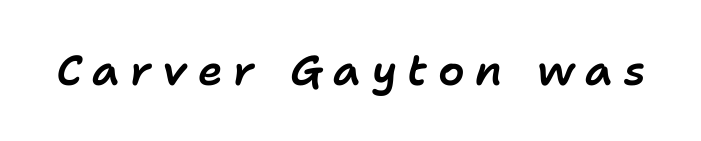
Characters are canted at an angle relative to the baseline's perpendicular. Look at the tracking — it's clearly loosened, letters drifting apart. Varying glyph widths throughout — classic text-font behaviour. Anything drawn beneath the words? Only blank space.
